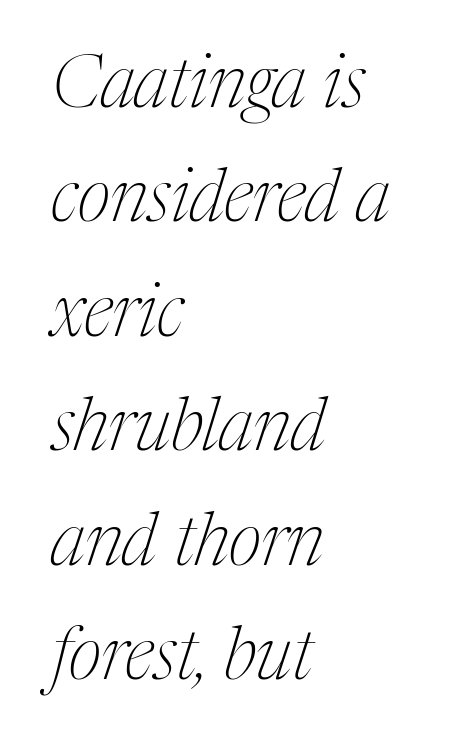
Q: Is the text bold? A: No.
Q: Is the text italic (slanted)? A: Yes, it leans right by about 17 degrees.
Q: Is the typeface a serif or a sans-serif typeface? A: Serif.
Q: Is the text underlined? A: No.
Q: How is the paragraph aligned? A: Left-aligned.
Q: Is the spacing between letters normal or unusually wide? A: Normal.
Q: Is the spacing between lines tight, normal or loose? A: Normal.
Q: Width (condensed, normal, or wide)? A: Condensed.
Q: Stroke contrast? A: Medium.
Q: x-height? A: Medium.
Q: Monospaced? A: No.
